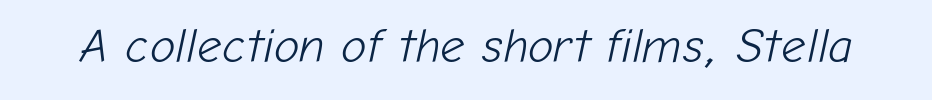
{"italic": "yes", "lean": "right", "slant_degrees": 12, "bold": "no", "weight": "light", "width": "normal", "stroke_contrast": "low", "x_height": "medium", "monospaced": "no", "underline": "no", "letter_spacing": "normal", "letter_spacing_em": 0.0, "glyph_px": 48}
